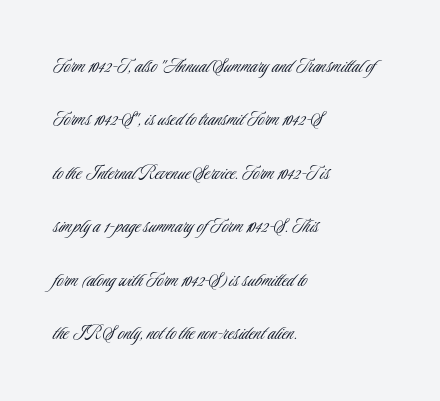
The designer dialed line spacing up above the default. Nothing unusual about the tracking: characters are spaced as the font intends. No extra ink here — the face is not bold. Where is the straight margin? On the left.
